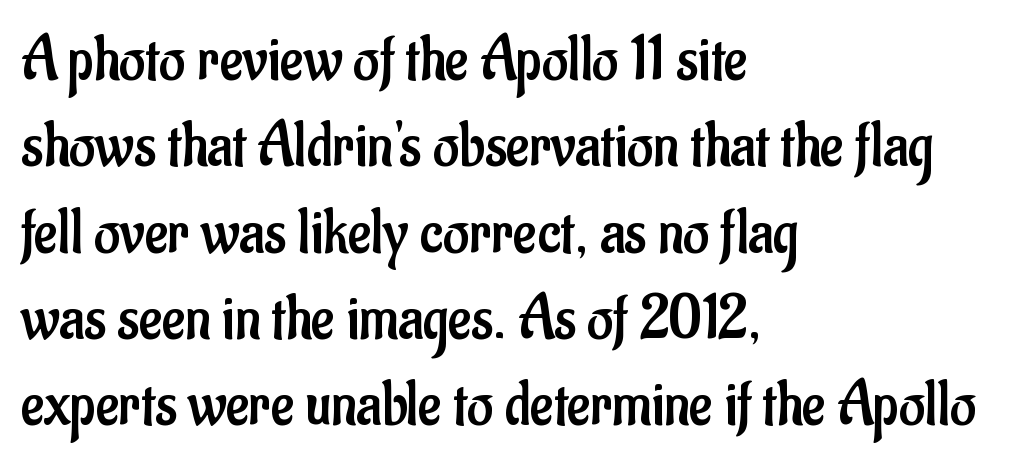
Q: Is the text bold? A: No.
Q: Is the text italic (slanted)? A: No, it is upright.
Q: Is the typeface a serif or a sans-serif typeface? A: Sans-serif.
Q: Is the text underlined? A: No.
Q: How is the paragraph aligned? A: Left-aligned.
Q: Is the spacing between letters normal or unusually wide? A: Normal.
Q: Is the spacing between lines tight, normal or loose? A: Normal.
Q: Width (condensed, normal, or wide)? A: Condensed.
Q: Stroke contrast? A: Low.
Q: x-height? A: Small.
Q: Monospaced? A: No.
